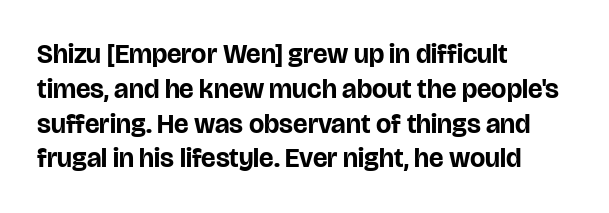
The words here are not underlined. Style check: upright. Typesetter's note: full bold, strokes at maximum text heaviness. Left-aligned paragraph, ragged on the right. One glance says typical: line gaps are just what's usual. Look at the tracking — it's just the regular setting, nothing added.
